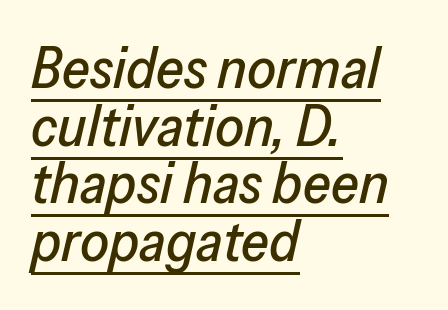
The image shows 57 px text type, italic (leaning right); set left-aligned, tight line spacing (1.01x), normal letter spacing, underlined; low stroke contrast and a medium x-height.
